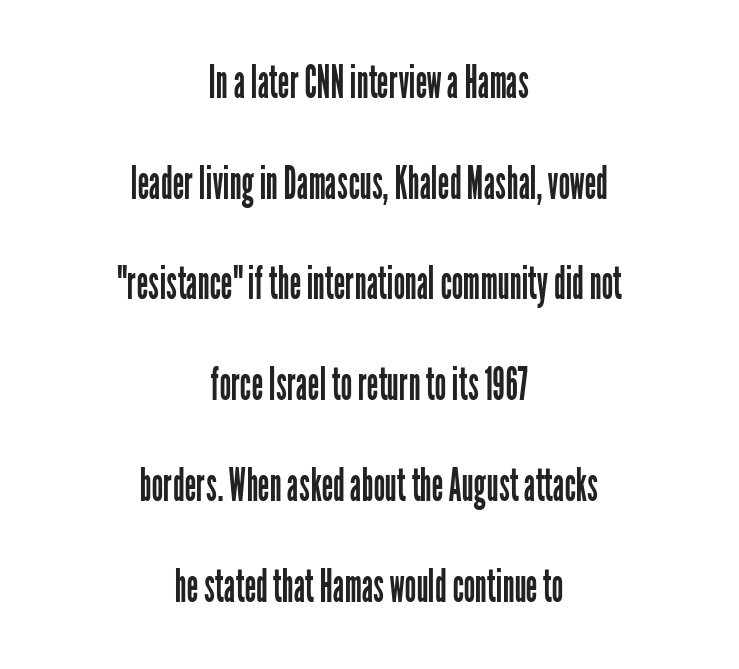
Q: Is the text bold? A: No.
Q: Is the text italic (slanted)? A: No, it is upright.
Q: Is the typeface a serif or a sans-serif typeface? A: Sans-serif.
Q: Is the text underlined? A: No.
Q: How is the paragraph aligned? A: Centered.
Q: Is the spacing between letters normal or unusually wide? A: Normal.
Q: Is the spacing between lines tight, normal or loose? A: Loose.
Q: Width (condensed, normal, or wide)? A: Condensed.
Q: Stroke contrast? A: Low.
Q: x-height? A: Medium.
Q: Monospaced? A: No.
